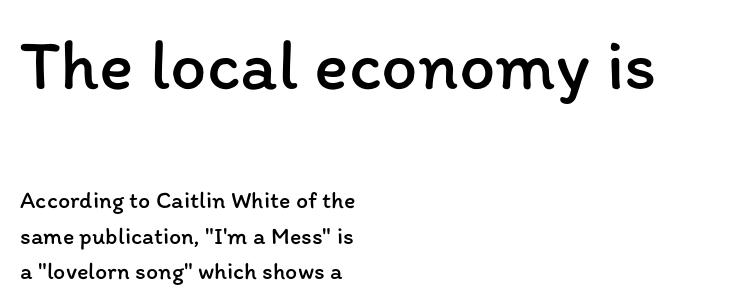
The image shows 72 px regular-weight type, upright; set left-aligned, normal line spacing (1.49x), normal letter spacing, not underlined; the first (top) block is 3.0x larger; low stroke contrast and a medium x-height.
